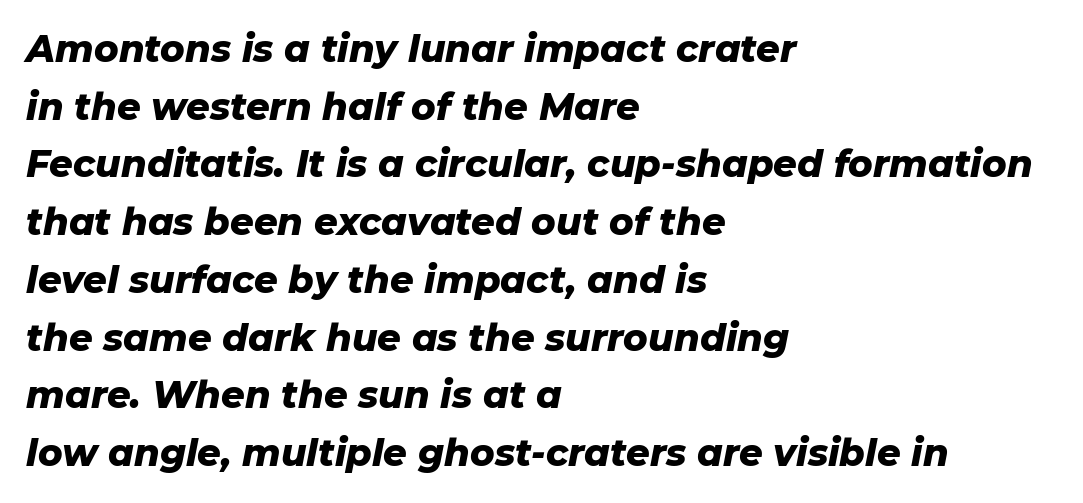
{"italic": "yes", "lean": "right", "slant_degrees": 11, "bold": "yes", "weight": "heavy", "width": "normal", "stroke_contrast": "low", "x_height": "medium", "monospaced": "no", "underline": "no", "align": "left", "line_spacing": "normal", "line_spacing_ratio": 1.56, "letter_spacing": "normal", "letter_spacing_em": 0.0, "glyph_px": 37}
